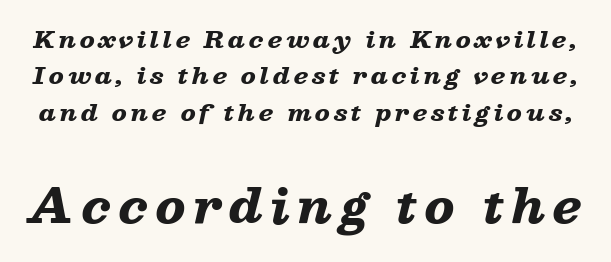
Has an underline been added? It has not. The passage shown is typed in a proportional face where columns would drift. Leading matches the norm, producing a regular column. The font is running at its bold setting. Posture: slanted.
